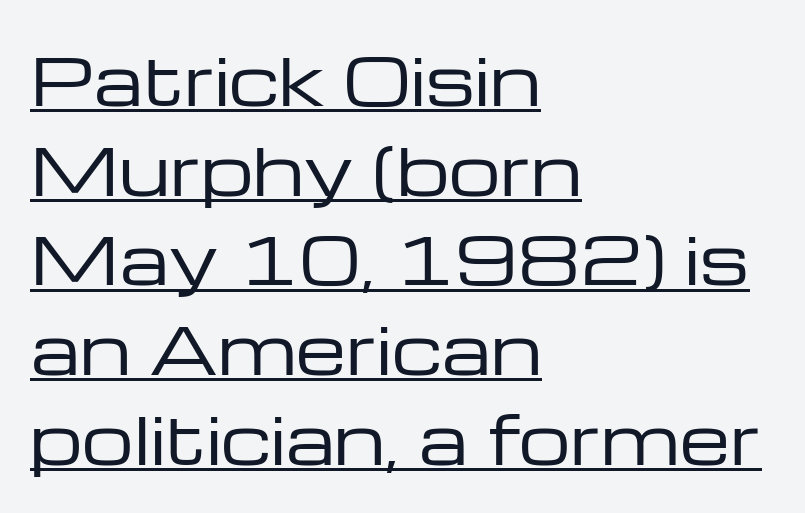
The image shows 65 px regular-weight, wide sans-serif type, upright; set left-aligned, normal line spacing (1.38x), normal letter spacing, underlined; low stroke contrast and a medium x-height.
